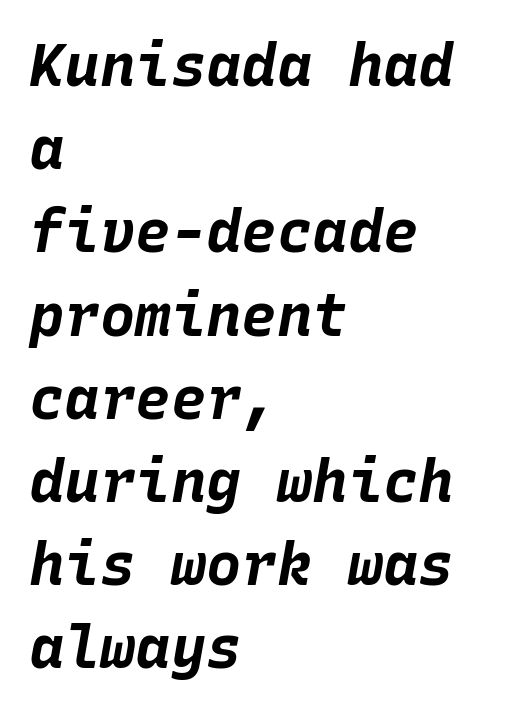
Q: Is the text bold? A: Yes.
Q: Is the text italic (slanted)? A: Yes, it leans right by about 10 degrees.
Q: Is the text underlined? A: No.
Q: How is the paragraph aligned? A: Left-aligned.
Q: Is the spacing between letters normal or unusually wide? A: Normal.
Q: Is the spacing between lines tight, normal or loose? A: Normal.
Q: Width (condensed, normal, or wide)? A: Normal.
Q: Stroke contrast? A: Low.
Q: x-height? A: Large.
Q: Monospaced? A: Yes.
